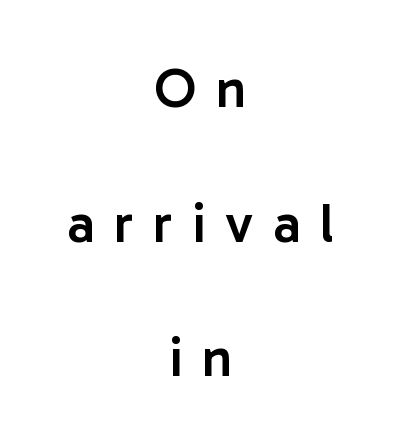
Q: Is the text bold? A: Semi-bold.
Q: Is the text italic (slanted)? A: No, it is upright.
Q: Is the typeface a serif or a sans-serif typeface? A: Sans-serif.
Q: Is the text underlined? A: No.
Q: How is the paragraph aligned? A: Centered.
Q: Is the spacing between letters normal or unusually wide? A: Unusually wide.
Q: Is the spacing between lines tight, normal or loose? A: Loose.
Q: Width (condensed, normal, or wide)? A: Normal.
Q: Stroke contrast? A: Low.
Q: x-height? A: Medium.
Q: Monospaced? A: No.
